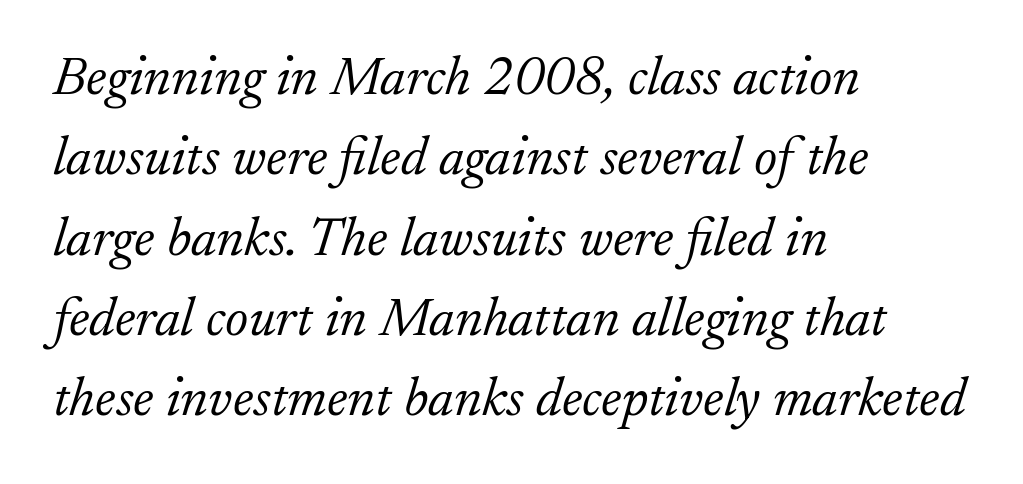
Reading down the column, the eye jumps a familiar distance to each next line. Each letter's strokes conclude with small projecting serifs. These glyphs show unthickened strokes, regular width or finer. Students, note that the glyphs here touch the page at normal intervals. Does the copy run flush right? No — it runs flush left. Character widths vary here, with narrow letters taking less room than wide ones.
